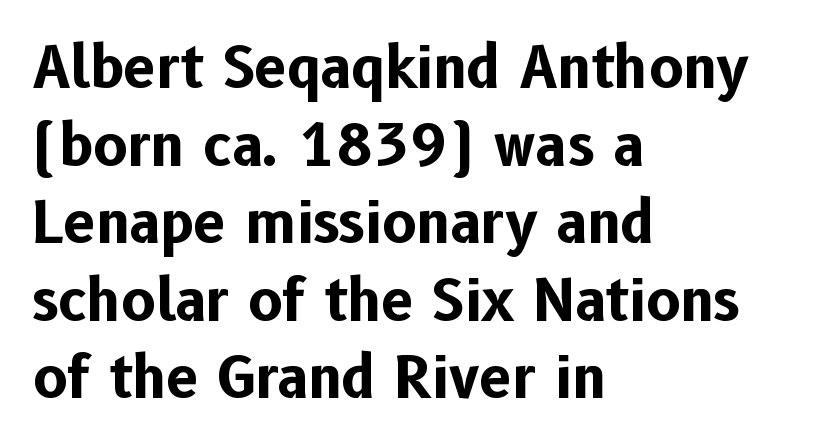
In terms of letterspacing, this is plain default setting. The typography opts for an upright posture over an oblique one. If you drew a ruler down the left edge, every line would touch it. These lines are composed in type without serifs. A normal amount of white space separates one row of letters from the next.
